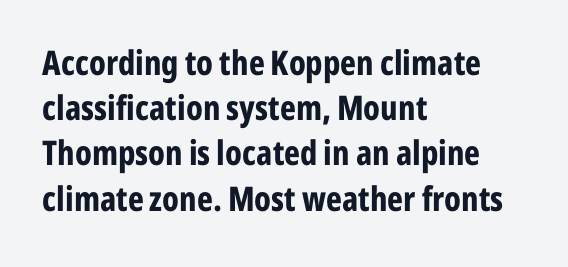
Caption: multi-line text, flush left, ragged right. The gap between lines stays unmarked. Baseline-to-baseline distance is the conventional proportion of letter height. The type is set solid horizontally, with unmodified tracking. Font category for this specimen: sans-serif. These words are printed bold, with thick strokes throughout.
